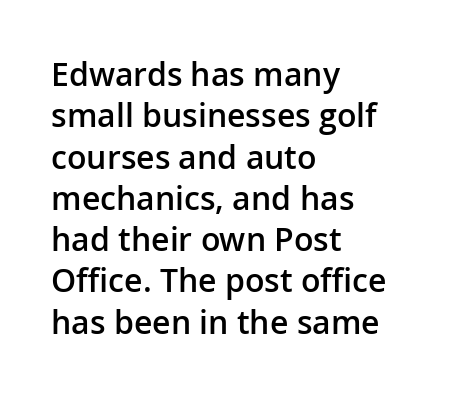
{"serif": "no", "italic": "no", "bold": "semi", "weight": "semibold", "width": "normal", "stroke_contrast": "low", "x_height": "medium", "monospaced": "no", "underline": "no", "align": "left", "line_spacing": "normal", "line_spacing_ratio": 1.29, "letter_spacing": "normal", "letter_spacing_em": 0.0, "glyph_px": 32}
